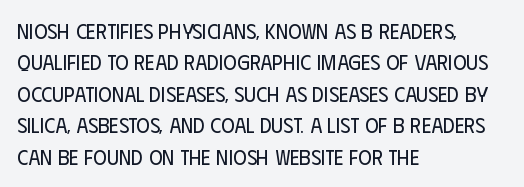
Q: Is the text bold? A: No.
Q: Is the text italic (slanted)? A: No, it is upright.
Q: Is the text underlined? A: No.
Q: How is the paragraph aligned? A: Left-aligned.
Q: Is the spacing between letters normal or unusually wide? A: Normal.
Q: Is the spacing between lines tight, normal or loose? A: Normal.
